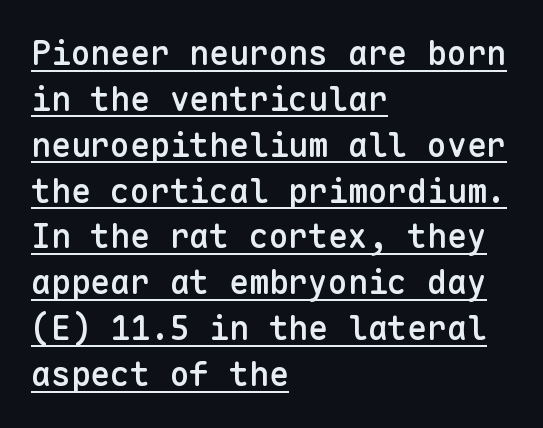
This sample uses a sans-serif face. Line spacing here is normal. Italic: no, the glyphs are upright roman. Honestly, the underline is the first thing you notice here. Short note: letters normally spaced. Think of a typewriter: that constant character pitch is what you see here.
